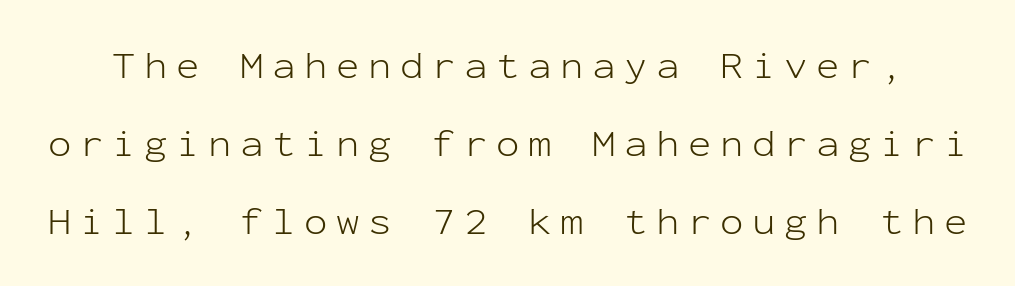
{"serif": "no", "italic": "no", "bold": "no", "weight": "light", "width": "normal", "stroke_contrast": "low", "x_height": "medium", "monospaced": "yes", "underline": "no", "line_spacing": "loose", "line_spacing_ratio": 2.0, "letter_spacing": "wide", "letter_spacing_em": 0.22, "glyph_px": 39}
